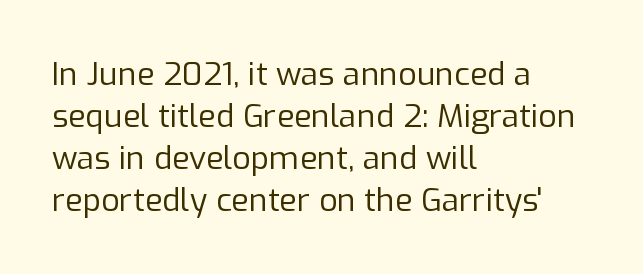
The image shows 32 px regular-weight sans-serif type, upright; set left-aligned, normal line spacing (1.31x), normal letter spacing, not underlined; low stroke contrast and a medium x-height.
